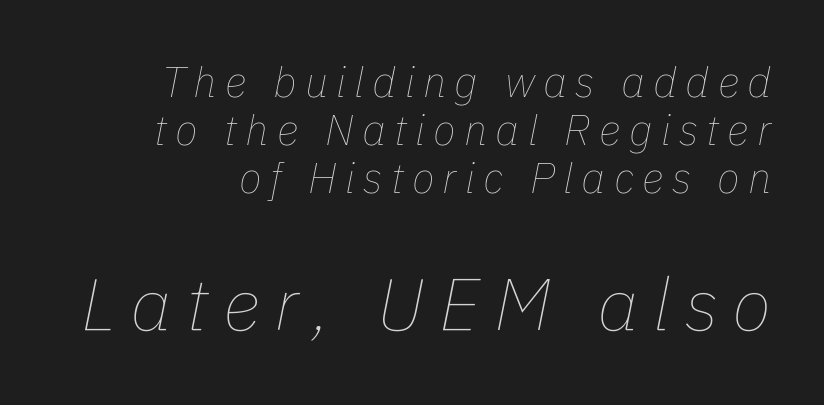
Q: Is the text bold? A: No.
Q: Is the text italic (slanted)? A: Yes, it leans right by about 11 degrees.
Q: Is the text underlined? A: No.
Q: How is the paragraph aligned? A: Right-aligned.
Q: Is the spacing between letters normal or unusually wide? A: Unusually wide.
Q: Is the spacing between lines tight, normal or loose? A: Tight.
Q: Which block of text is set in a larger size, the first (top) or the second (bottom)? A: The second (bottom) one.
Q: Width (condensed, normal, or wide)? A: Normal.
Q: Stroke contrast? A: Low.
Q: x-height? A: Medium.
Q: Monospaced? A: No.
